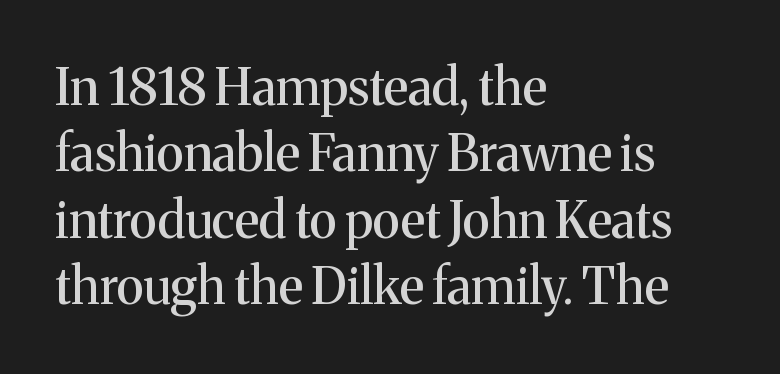
The image shows 50 px serif type, upright; set left-aligned, normal line spacing (1.33x), normal letter spacing, not underlined; medium stroke contrast and a medium x-height.
